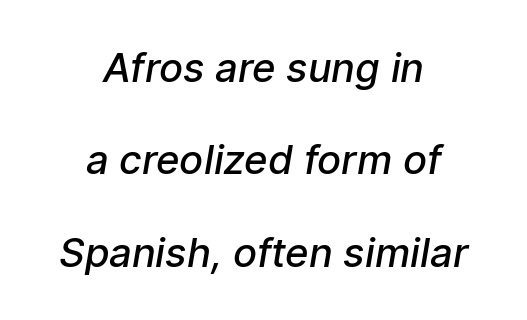
Q: Is the text bold? A: Semi-bold.
Q: Is the typeface a serif or a sans-serif typeface? A: Sans-serif.
Q: Is the text underlined? A: No.
Q: How is the paragraph aligned? A: Centered.
Q: Is the spacing between letters normal or unusually wide? A: Normal.
Q: Is the spacing between lines tight, normal or loose? A: Loose.
Q: Width (condensed, normal, or wide)? A: Normal.
Q: Stroke contrast? A: Low.
Q: x-height? A: Medium.
Q: Monospaced? A: No.
